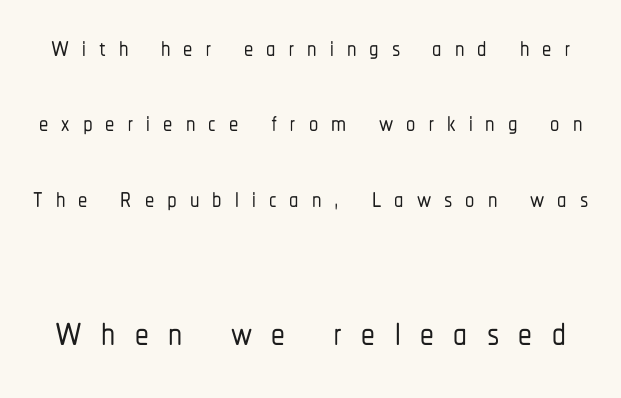
Q: Is the text italic (slanted)? A: No, it is upright.
Q: Is the typeface a serif or a sans-serif typeface? A: Sans-serif.
Q: Is the text underlined? A: No.
Q: Is the spacing between letters normal or unusually wide? A: Unusually wide.
Q: Is the spacing between lines tight, normal or loose? A: Loose.
Q: Which block of text is set in a larger size, the first (top) or the second (bottom)? A: The second (bottom) one.
Q: Width (condensed, normal, or wide)? A: Condensed.
Q: Stroke contrast? A: Low.
Q: x-height? A: Medium.
Q: Monospaced? A: No.
